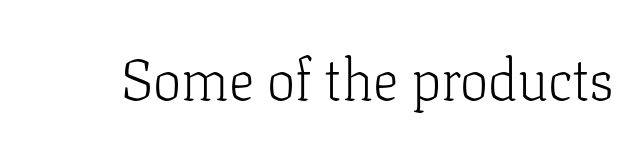
Each letter keeps its own natural width here, so spacing adapts to shape. Does the type have serifs? Yes, each stem ends in a small foot. This rendering features lettering with no underline. A light-to-regular cut is what we see here.
